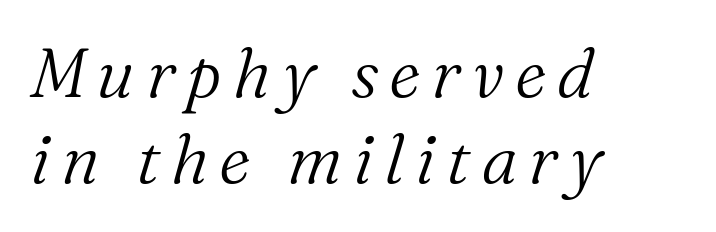
The image shows 68 px light serif type, italic (leaning right); set left-aligned, normal line spacing (1.27x), not underlined; medium stroke contrast and a medium x-height.
